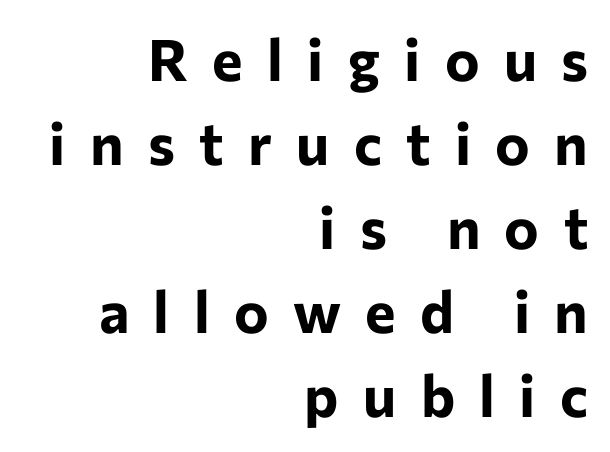
The image shows 58 px bold sans-serif type, upright; set right-aligned, normal line spacing (1.45x), unusually wide letter spacing (+0.42 em), not underlined; low stroke contrast and a medium x-height.
